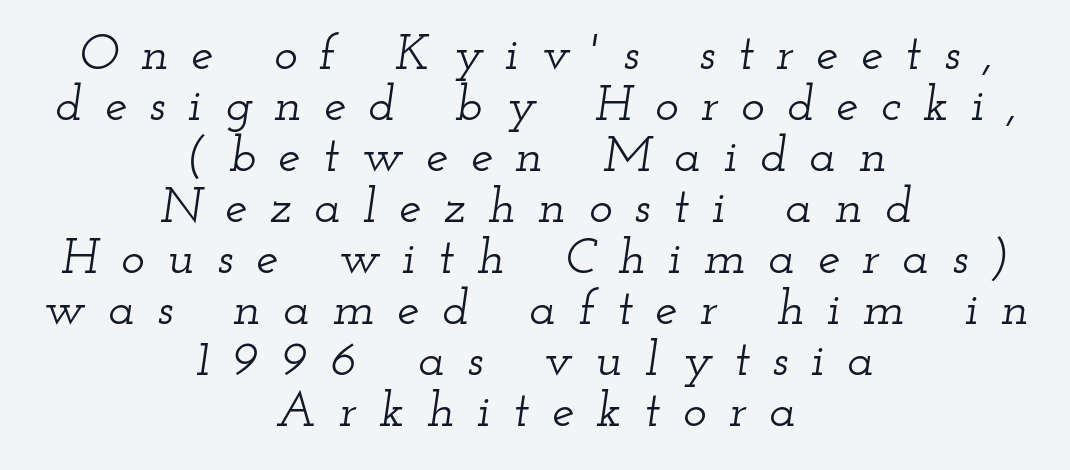
The image shows 50 px wide serif type, italic (leaning right); set centered, tight line spacing (1.02x), unusually wide letter spacing (+0.45 em), not underlined; low stroke contrast and a small x-height.
